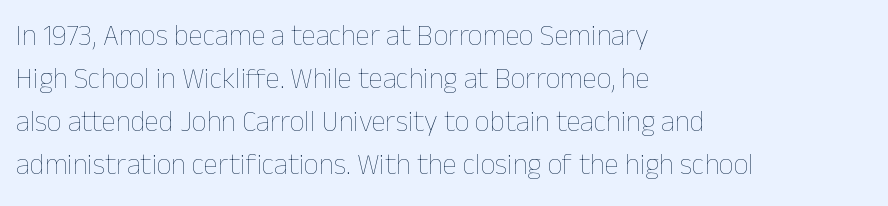
Q: Is the text bold? A: No.
Q: Is the text italic (slanted)? A: No, it is upright.
Q: Is the text underlined? A: No.
Q: How is the paragraph aligned? A: Left-aligned.
Q: Is the spacing between letters normal or unusually wide? A: Normal.
Q: Is the spacing between lines tight, normal or loose? A: Normal.
Q: Width (condensed, normal, or wide)? A: Normal.
Q: Stroke contrast? A: Low.
Q: x-height? A: Medium.
Q: Monospaced? A: No.
